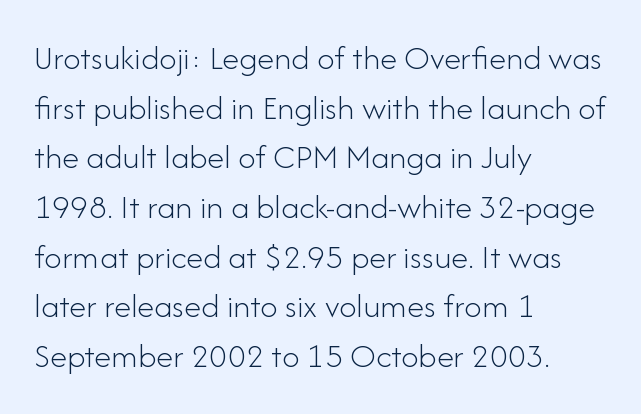
{"serif": "no", "italic": "no", "bold": "no", "weight": "light", "width": "normal", "stroke_contrast": "low", "x_height": "small", "monospaced": "no", "underline": "no", "align": "left", "line_spacing": "normal", "line_spacing_ratio": 1.42, "letter_spacing": "normal", "letter_spacing_em": 0.0, "glyph_px": 35}
